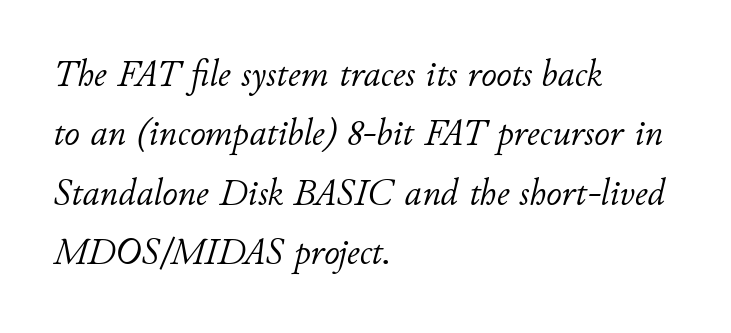
Q: Is the text bold? A: No.
Q: Is the text italic (slanted)? A: Yes, it leans right by about 11 degrees.
Q: Is the text underlined? A: No.
Q: How is the paragraph aligned? A: Left-aligned.
Q: Is the spacing between letters normal or unusually wide? A: Normal.
Q: Is the spacing between lines tight, normal or loose? A: Normal.
Q: Width (condensed, normal, or wide)? A: Normal.
Q: Stroke contrast? A: Low.
Q: x-height? A: Small.
Q: Monospaced? A: No.
